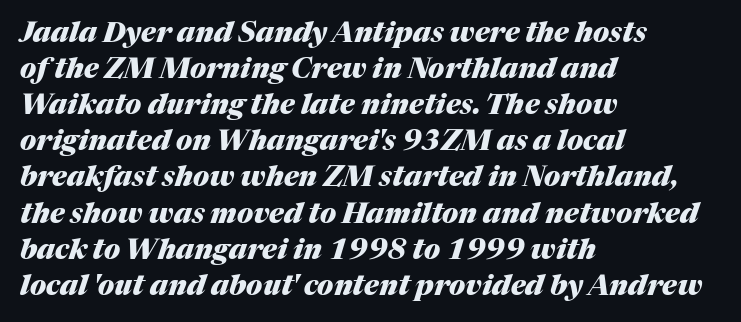
These lines sit exactly where default settings would place them. Glyph-to-glyph distance matches everyday printed text. A clean baseline with only descenders dipping below it. Notice how the passage keeps a crisp vertical edge on the left only.
